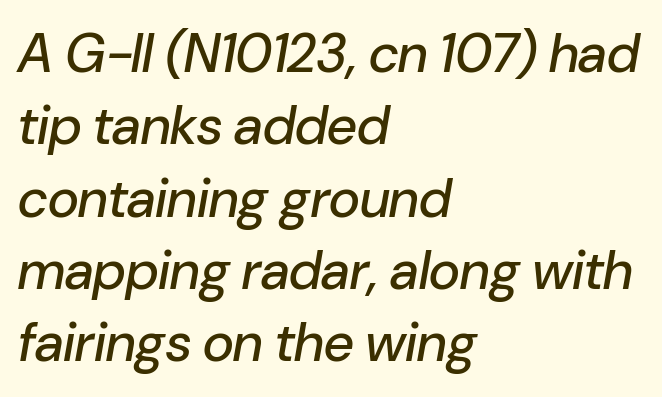
The image shows 54 px text type, italic (leaning right); set left-aligned, normal line spacing (1.34x), normal letter spacing, not underlined; low stroke contrast and a medium x-height.
